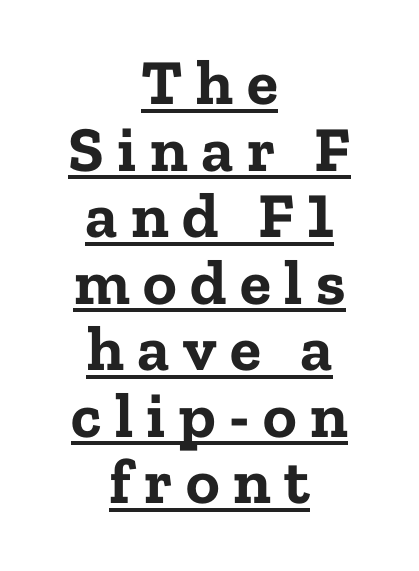
Q: Is the text bold? A: Yes.
Q: Is the text italic (slanted)? A: No, it is upright.
Q: Is the typeface a serif or a sans-serif typeface? A: Serif.
Q: Is the text underlined? A: Yes.
Q: How is the paragraph aligned? A: Centered.
Q: Is the spacing between letters normal or unusually wide? A: Unusually wide.
Q: Is the spacing between lines tight, normal or loose? A: Tight.
Q: Width (condensed, normal, or wide)? A: Normal.
Q: Stroke contrast? A: Low.
Q: x-height? A: Medium.
Q: Monospaced? A: No.
